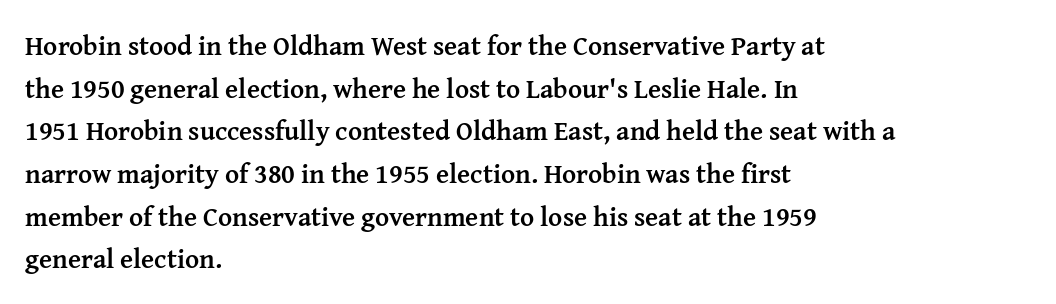
Q: Is the text bold? A: Yes.
Q: Is the text italic (slanted)? A: No, it is upright.
Q: Is the text underlined? A: No.
Q: How is the paragraph aligned? A: Left-aligned.
Q: Is the spacing between letters normal or unusually wide? A: Normal.
Q: Is the spacing between lines tight, normal or loose? A: Normal.
